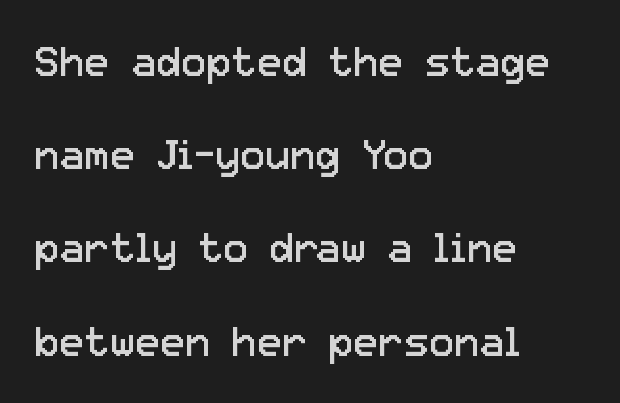
If you drew a line through each stem, it would be perfectly vertical. Type style note: lacks serifs. Tracking value appears to be zero — textbook default spacing. Heft: none added — not bold. Spacing verdict: proportional, widths tailored to each character. Every row of glyphs begins at an identical x-position on the left.
